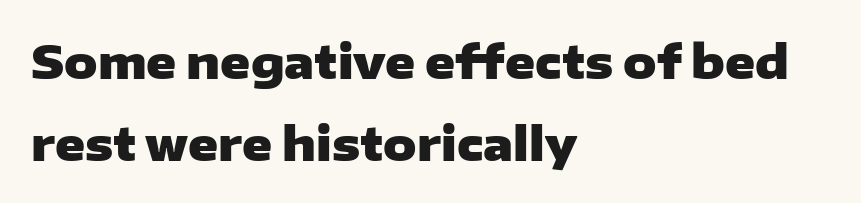
Caption: bold face, heavy strokes. Only glyphs here, with clear space below each row. Serifs: no, the terminals of the letterforms are clean. In CSS terms this would be text-align: left. Looks like regular typesetting: each glyph gets only the width it needs. Is the letter spacing exaggerated? No — it looks like the ordinary default.
